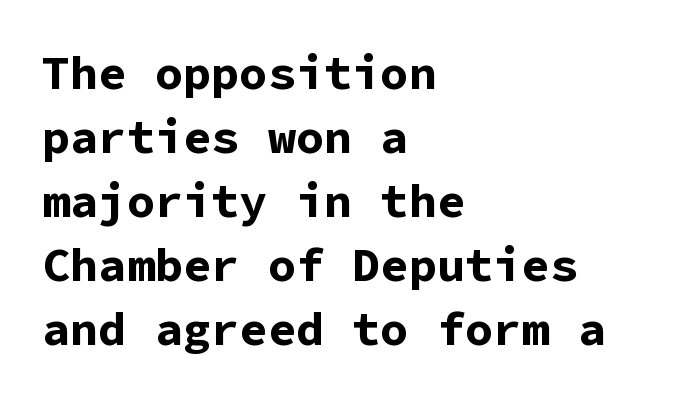
{"serif": "no", "italic": "no", "bold": "yes", "weight": "bold", "width": "normal", "stroke_contrast": "low", "x_height": "medium", "monospaced": "yes", "underline": "no", "align": "left", "line_spacing": "normal", "line_spacing_ratio": 1.36, "letter_spacing": "normal", "letter_spacing_em": 0.0, "glyph_px": 47}
